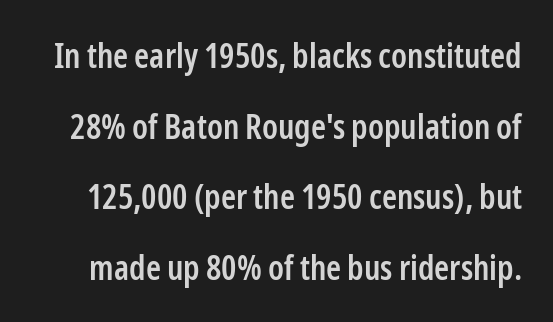
The image shows 34 px semibold, condensed sans-serif type, upright; set loose line spacing (2.08x), normal letter spacing, not underlined; low stroke contrast and a medium x-height.
